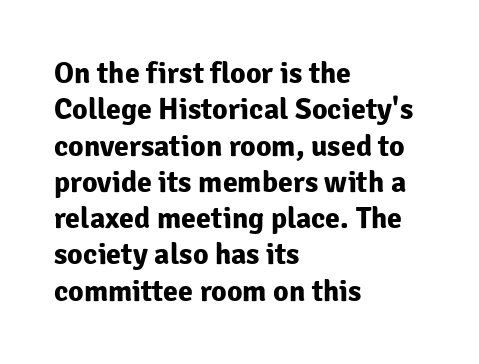
Q: Is the text bold? A: Yes.
Q: Is the text italic (slanted)? A: No, it is upright.
Q: Is the typeface a serif or a sans-serif typeface? A: Sans-serif.
Q: Is the text underlined? A: No.
Q: How is the paragraph aligned? A: Left-aligned.
Q: Is the spacing between letters normal or unusually wide? A: Normal.
Q: Width (condensed, normal, or wide)? A: Normal.
Q: Stroke contrast? A: Low.
Q: x-height? A: Medium.
Q: Monospaced? A: No.
